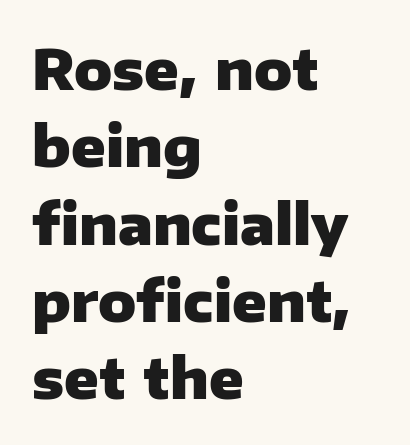
Vertical spacing — default. The paragraph has a hard left edge and a soft right edge. Rule under the text: the space is simply empty. In terms of letterform style, serifs are entirely absent. Character widths vary here, with narrow letters taking less room than wide ones. Characters remain perfectly vertical along every line.
